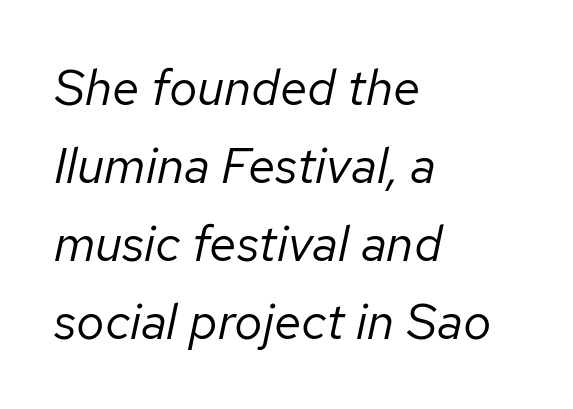
The image shows 50 px regular-weight type, italic (leaning right); set left-aligned, normal line spacing (1.56x), normal letter spacing, not underlined; low stroke contrast and a medium x-height.
